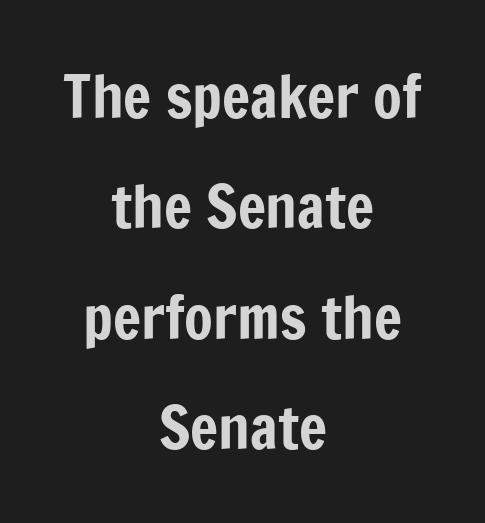
Q: Is the text italic (slanted)? A: No, it is upright.
Q: Is the typeface a serif or a sans-serif typeface? A: Sans-serif.
Q: Is the text underlined? A: No.
Q: How is the paragraph aligned? A: Centered.
Q: Is the spacing between letters normal or unusually wide? A: Normal.
Q: Width (condensed, normal, or wide)? A: Condensed.
Q: Stroke contrast? A: Low.
Q: x-height? A: Medium.
Q: Monospaced? A: No.
